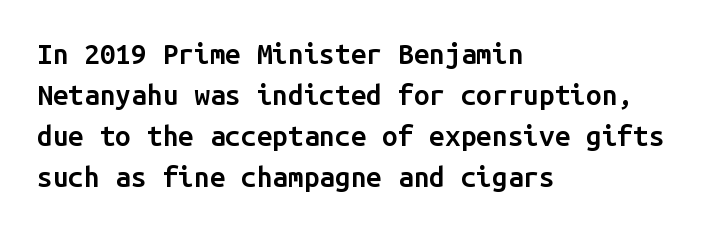
{"serif": "no", "italic": "no", "bold": "semi", "weight": "semibold", "width": "normal", "stroke_contrast": "low", "x_height": "medium", "monospaced": "yes", "underline": "no", "align": "left", "line_spacing": "normal", "line_spacing_ratio": 1.46, "letter_spacing": "normal", "letter_spacing_em": 0.0, "glyph_px": 28}
